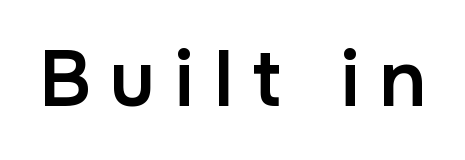
Style check: upright. Here the designer chose a conventional face with non-uniform glyph widths. A semibold gives these letters moderate extra thickness, short of bold. The line texture is sparse and dotted thanks to wide tracking.
